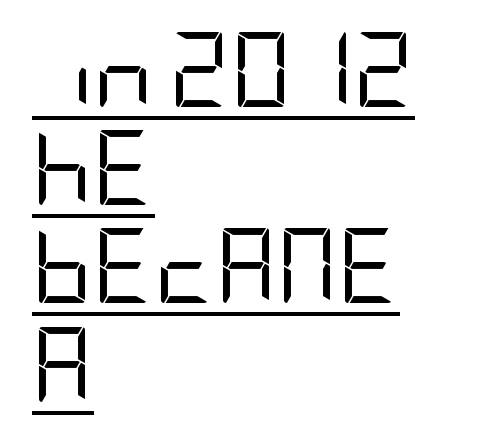
The block of text has a typical density, with ordinary space between rows. All the whitespace from short lines collects on the right. The specimen includes a rule beneath the text block's lines. Bold? No — there's no thickening of the strokes.
